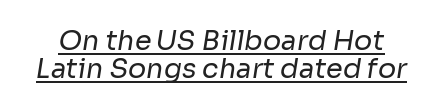
Q: Is the text bold? A: No.
Q: Is the text underlined? A: Yes.
Q: Is the spacing between letters normal or unusually wide? A: Normal.
Q: Is the spacing between lines tight, normal or loose? A: Tight.
